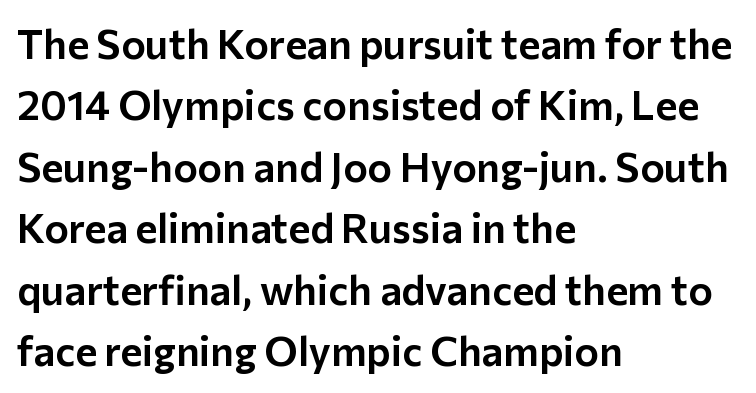
The image shows 41 px sans-serif type, upright; set left-aligned, normal line spacing (1.5x), normal letter spacing, not underlined; low stroke contrast and a medium x-height.
